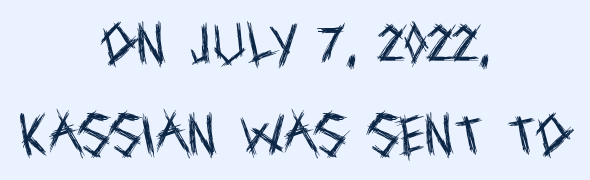
{"serif": "no", "italic": "no", "bold": "no", "weight": "regular", "width": "condensed", "x_height": "large", "monospaced": "no", "underline": "no", "align": "center", "line_spacing": "loose", "line_spacing_ratio": 2.02, "letter_spacing": "normal", "letter_spacing_em": 0.0, "glyph_px": 45}
